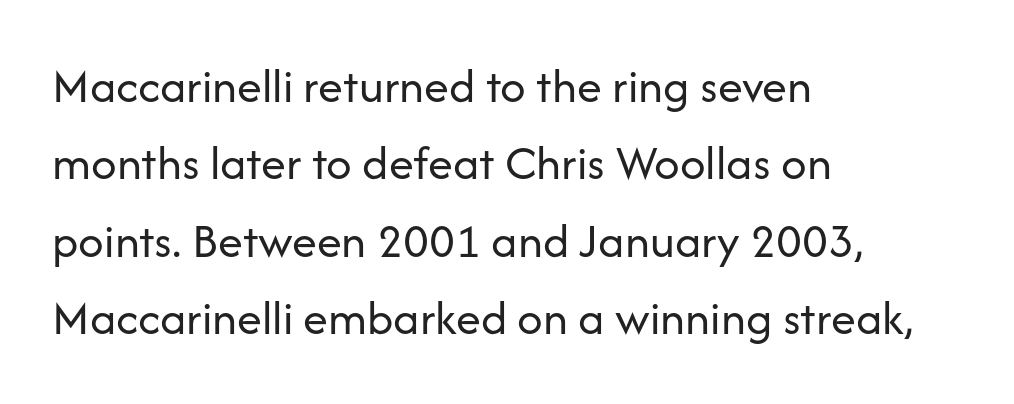
The image shows 50 px regular-weight sans-serif type, upright; set left-aligned, normal line spacing (1.55x), normal letter spacing, not underlined; low stroke contrast and a medium x-height.
